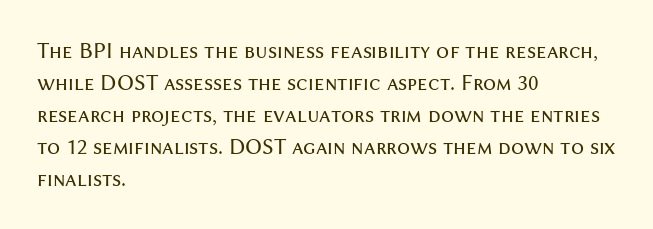
Caption: standard tracking, unaltered. Does the leading feel generous? No, just average. The lines are quadded left. Check the space under the baseline: it is left empty.
